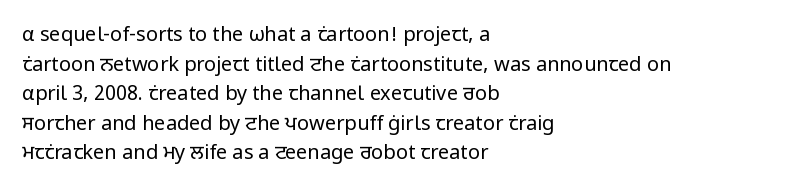
{"italic": "no", "bold": "no", "underline": "no", "align": "left", "line_spacing": "normal", "line_spacing_ratio": 1.48, "letter_spacing": "normal", "letter_spacing_em": 0.0, "glyph_px": 20}
